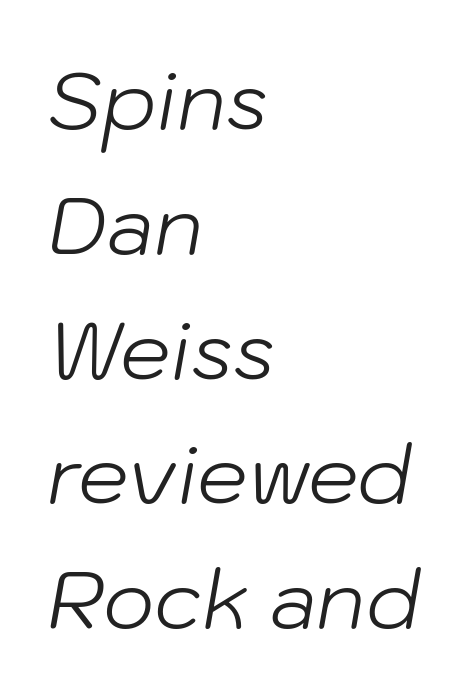
The typesetting does not lean heavy: it is not bold. A normal amount of white space separates one row of letters from the next. Every character sits at an angle, as italics do. Do the characters align in a grid? No, the font is proportional.
